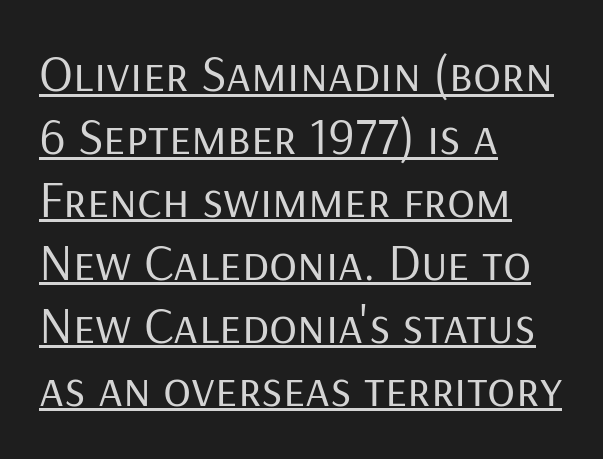
The image shows 52 px regular-weight sans-serif type, upright; set left-aligned, line spacing 1.21x, normal letter spacing, underlined; low stroke contrast and a medium x-height.
